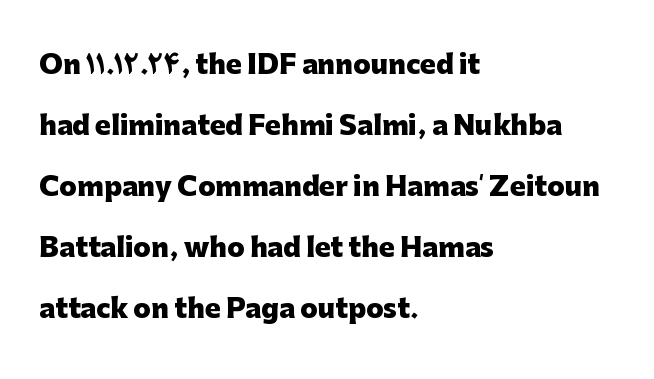
{"italic": "no", "bold": "yes", "underline": "no", "align": "left", "line_spacing": "loose", "line_spacing_ratio": 2.35, "letter_spacing": "normal", "letter_spacing_em": 0.0, "glyph_px": 26}
